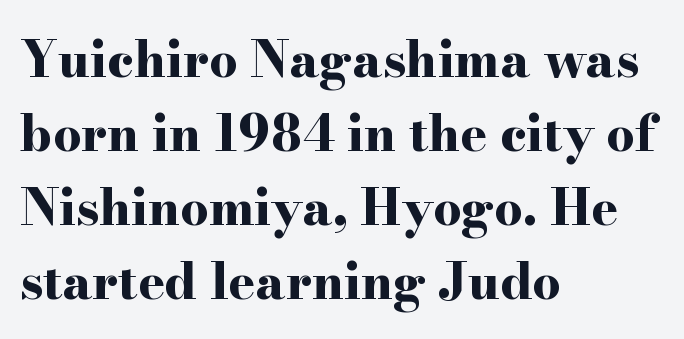
{"serif": "yes", "italic": "no", "bold": "yes", "weight": "bold", "width": "wide", "stroke_contrast": "high", "x_height": "small", "monospaced": "no", "underline": "no", "align": "left", "line_spacing": "normal", "line_spacing_ratio": 1.48, "letter_spacing": "normal", "letter_spacing_em": 0.0, "glyph_px": 50}
